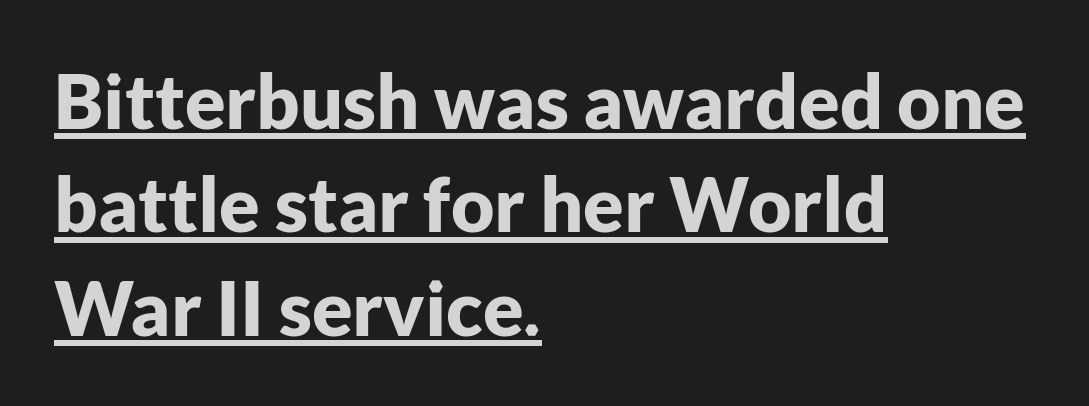
This sample has the flowing, uneven cadence of proportional lettering. The rendering uses a moderate line-height, typical for paragraphs. Does the type have serifs? No, each stem ends abruptly. Words appear dense and cohesive because spacing is normal.
